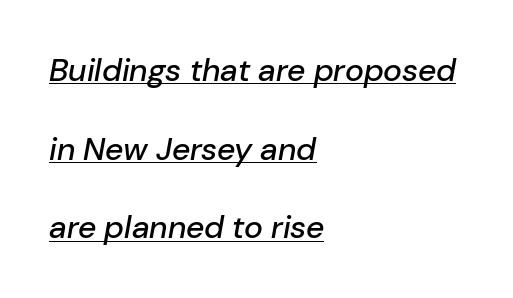
The image shows 32 px text type, italic (leaning right); set left-aligned, loose line spacing (2.46x), normal letter spacing, underlined; low stroke contrast and a medium x-height.
